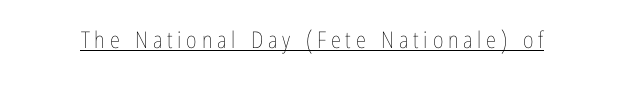
The image shows 23 px text type, upright; set unusually wide letter spacing (+0.21 em), underlined.
